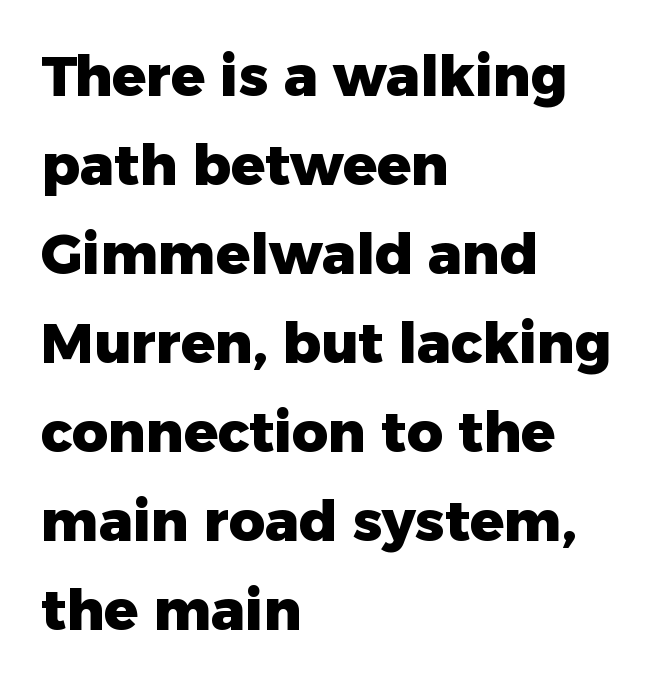
Q: Is the text bold? A: Yes.
Q: Is the text italic (slanted)? A: No, it is upright.
Q: Is the typeface a serif or a sans-serif typeface? A: Sans-serif.
Q: Is the text underlined? A: No.
Q: How is the paragraph aligned? A: Left-aligned.
Q: Is the spacing between letters normal or unusually wide? A: Normal.
Q: Is the spacing between lines tight, normal or loose? A: Normal.
Q: Width (condensed, normal, or wide)? A: Normal.
Q: Stroke contrast? A: Low.
Q: x-height? A: Medium.
Q: Monospaced? A: No.
